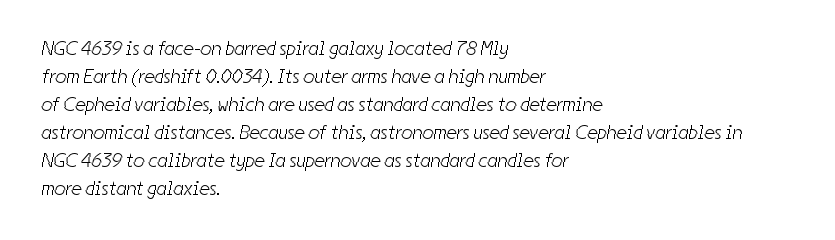
{"bold": "no", "underline": "no", "align": "left", "line_spacing": "normal", "line_spacing_ratio": 1.4, "letter_spacing": "normal", "letter_spacing_em": 0.0, "glyph_px": 20}
